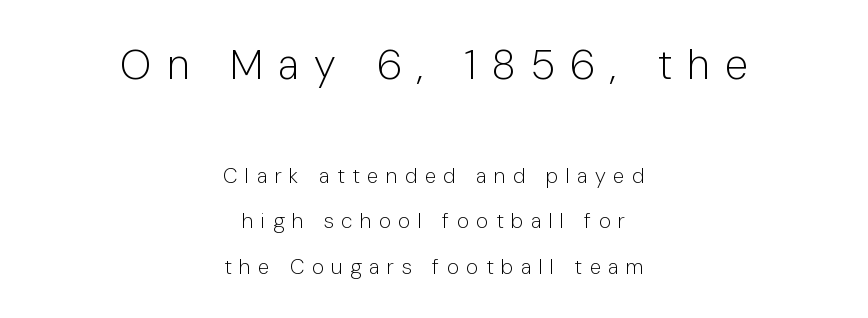
{"serif": "no", "italic": "no", "bold": "no", "weight": "light", "width": "normal", "stroke_contrast": "low", "x_height": "medium", "monospaced": "no", "underline": "no", "align": "center", "line_spacing": "loose", "line_spacing_ratio": 2.17, "letter_spacing": "wide", "letter_spacing_em": 0.35, "larger_block": "first", "size_ratio": 2.0, "glyph_px": 42}
